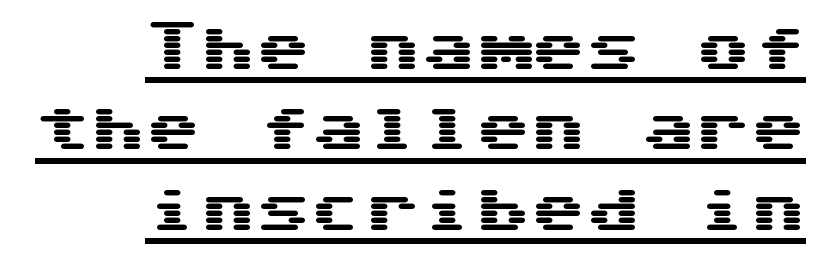
{"serif": "no", "italic": "no", "width": "wide", "stroke_contrast": "medium", "x_height": "medium", "monospaced": "yes", "underline": "yes", "align": "right", "line_spacing": "normal", "line_spacing_ratio": 1.46, "letter_spacing": "normal", "letter_spacing_em": 0.0, "glyph_px": 55}
